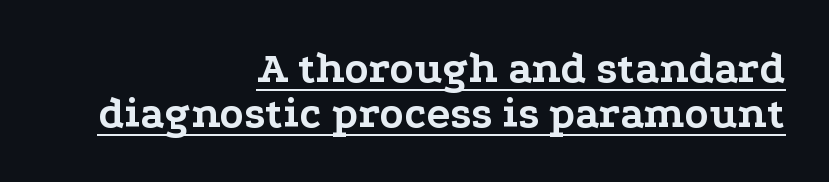
The image shows 44 px bold, wide serif type, upright; set right-aligned, tight line spacing (1.02x), normal letter spacing, underlined; low stroke contrast and a medium x-height.
